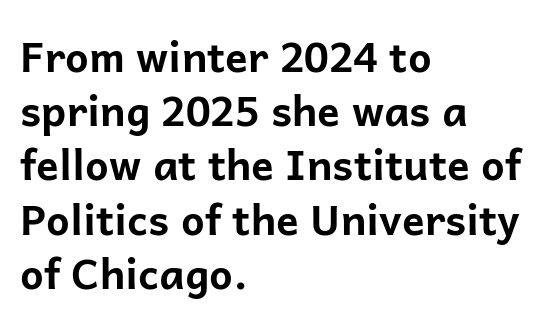
The image shows 42 px bold sans-serif type, upright; set left-aligned, normal line spacing (1.29x), normal letter spacing, not underlined; low stroke contrast and a medium x-height.
